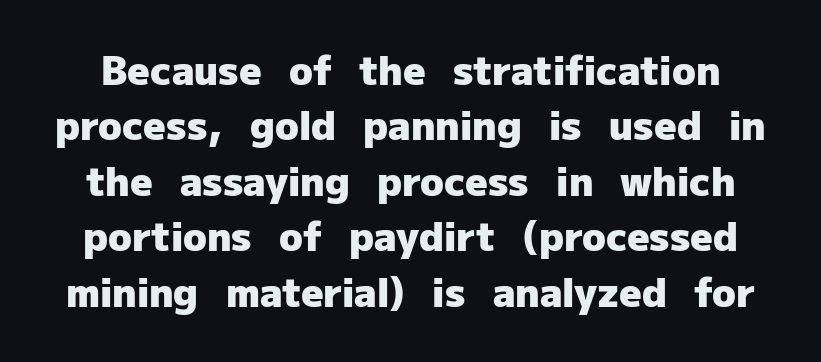
The image shows 39 px heavy sans-serif type, upright; set normal line spacing (1.42x), normal letter spacing, not underlined; low stroke contrast and a medium x-height.
